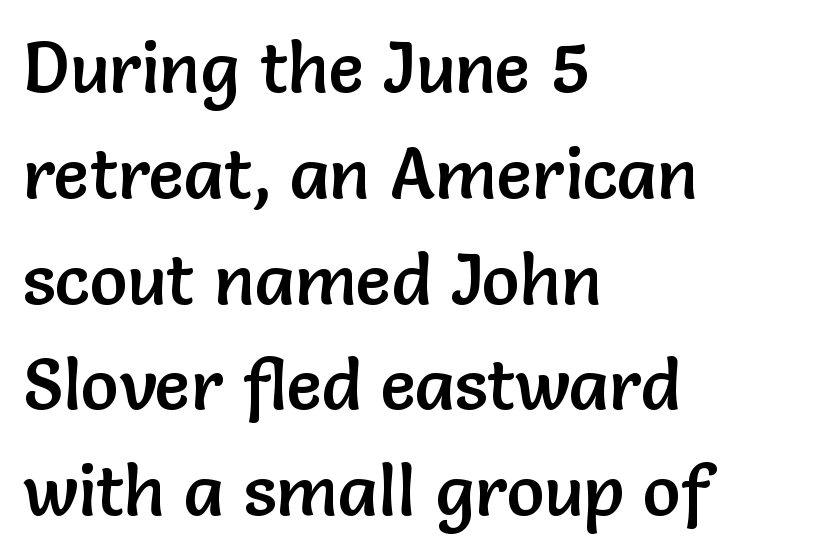
Q: Is the text italic (slanted)? A: No, it is upright.
Q: Is the typeface a serif or a sans-serif typeface? A: Sans-serif.
Q: Is the text underlined? A: No.
Q: How is the paragraph aligned? A: Left-aligned.
Q: Is the spacing between letters normal or unusually wide? A: Normal.
Q: Is the spacing between lines tight, normal or loose? A: Normal.
Q: Width (condensed, normal, or wide)? A: Normal.
Q: Stroke contrast? A: Low.
Q: x-height? A: Medium.
Q: Monospaced? A: No.
